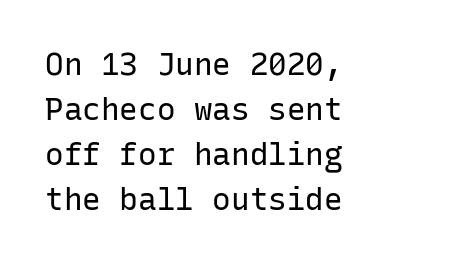
The image shows 31 px regular-weight sans-serif type, upright, monospaced; set left-aligned, normal line spacing (1.45x), normal letter spacing, not underlined; low stroke contrast and a medium x-height.
